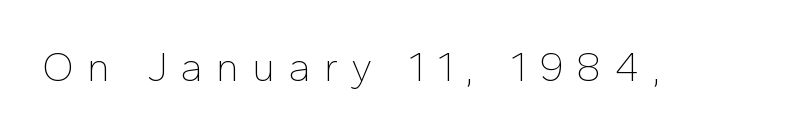
Q: Is the text bold? A: No.
Q: Is the text italic (slanted)? A: No, it is upright.
Q: Is the typeface a serif or a sans-serif typeface? A: Sans-serif.
Q: Is the text underlined? A: No.
Q: Is the spacing between letters normal or unusually wide? A: Unusually wide.
Q: Width (condensed, normal, or wide)? A: Normal.
Q: Stroke contrast? A: Low.
Q: x-height? A: Medium.
Q: Monospaced? A: No.
